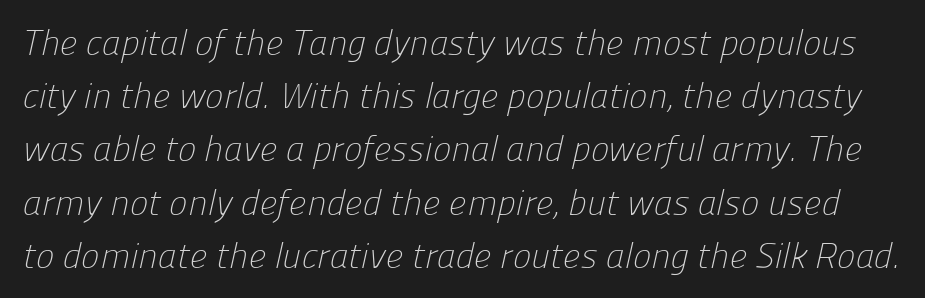
Q: Is the text bold? A: No.
Q: Is the typeface a serif or a sans-serif typeface? A: Sans-serif.
Q: Is the text underlined? A: No.
Q: Is the spacing between letters normal or unusually wide? A: Normal.
Q: Is the spacing between lines tight, normal or loose? A: Normal.
Q: Width (condensed, normal, or wide)? A: Normal.
Q: Stroke contrast? A: Low.
Q: x-height? A: Medium.
Q: Monospaced? A: No.
